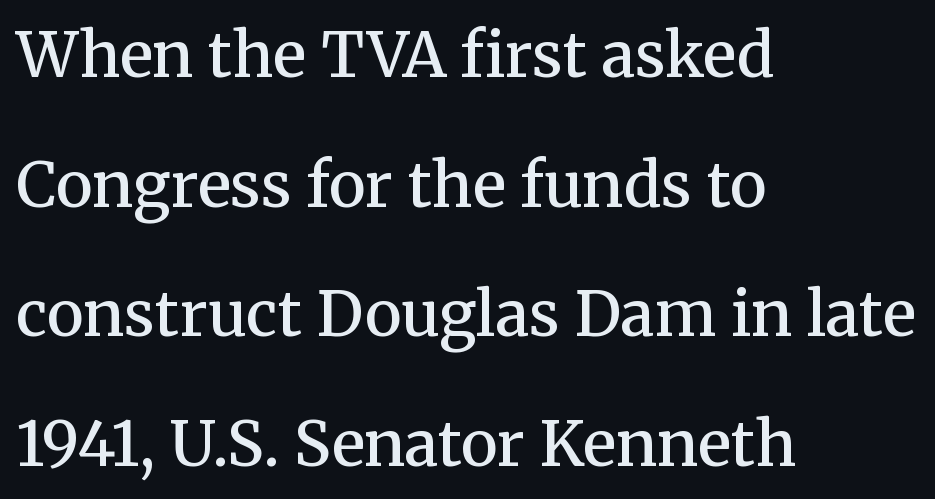
The image shows 62 px semibold serif type, upright; set left-aligned, loose line spacing (2.09x), normal letter spacing, not underlined; medium stroke contrast and a medium x-height.
